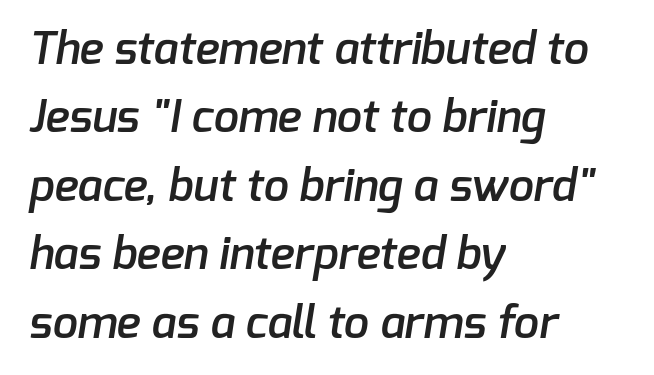
Default kerning and tracking; the words read as compact shapes. Its strokes are somewhat broadened, the hallmark of semibold type. Is this a sans? Yes — the strokes have no serifs. One glance says typical: line gaps are just what's usual. Plain, unruled lines of type. The ragged edge is on the right, which tells us the setting is flush left.
